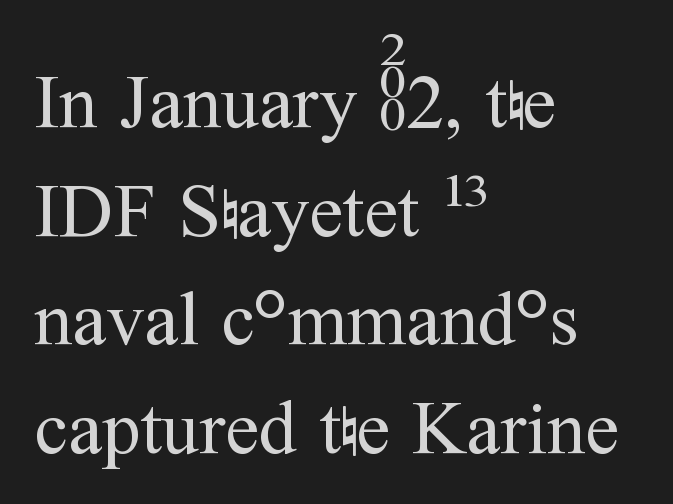
The image shows 76 px regular-weight serif type, upright; set left-aligned, normal line spacing (1.43x), normal letter spacing, not underlined; medium stroke contrast and a medium x-height.
